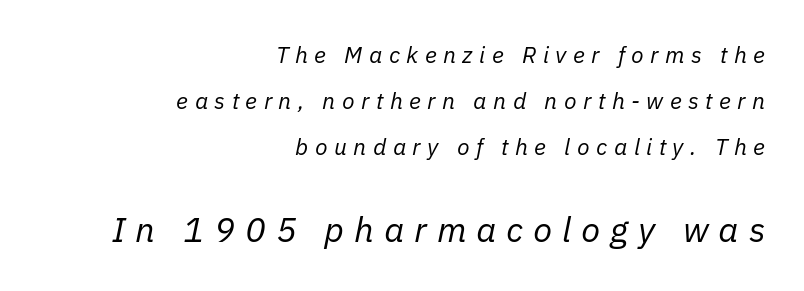
{"italic": "yes", "lean": "right", "slant_degrees": 11, "bold": "no", "weight": "regular", "width": "normal", "stroke_contrast": "low", "x_height": "medium", "monospaced": "no", "underline": "no", "align": "right", "line_spacing": "loose", "line_spacing_ratio": 2.01, "letter_spacing": "wide", "letter_spacing_em": 0.28, "larger_block": "second", "size_ratio": 1.52, "glyph_px": 35}
